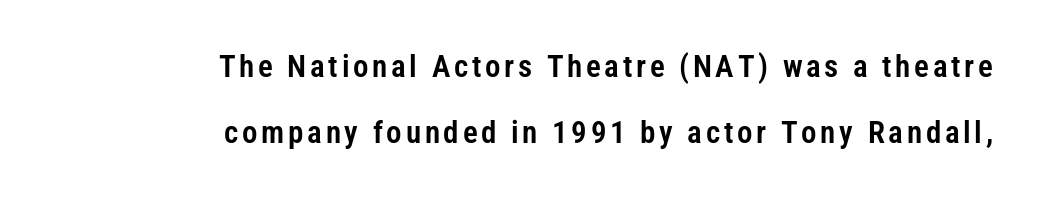
Horizontal bands of white between lines are thick stripes. Every stem runs plumb, perpendicular to the baseline. Is this a sans? Yes — the strokes have no serifs. These lines are rendered in a variable-pitch font. The foot of each line stays bare and open.
